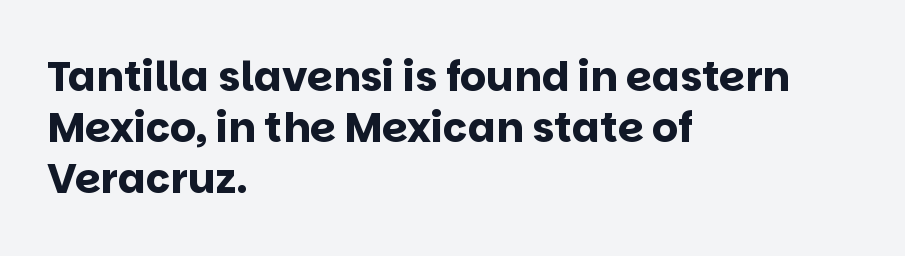
You can tell from the bare stems that sans-serif type was used. Nobody touched the tracking dial on this one. Typeset ragged right — the left edge is the straight one. Each row of text sits above clean, open space. This is roman type, the default non-slanted kind. The passage shown is typed in a proportional face where columns would drift.
